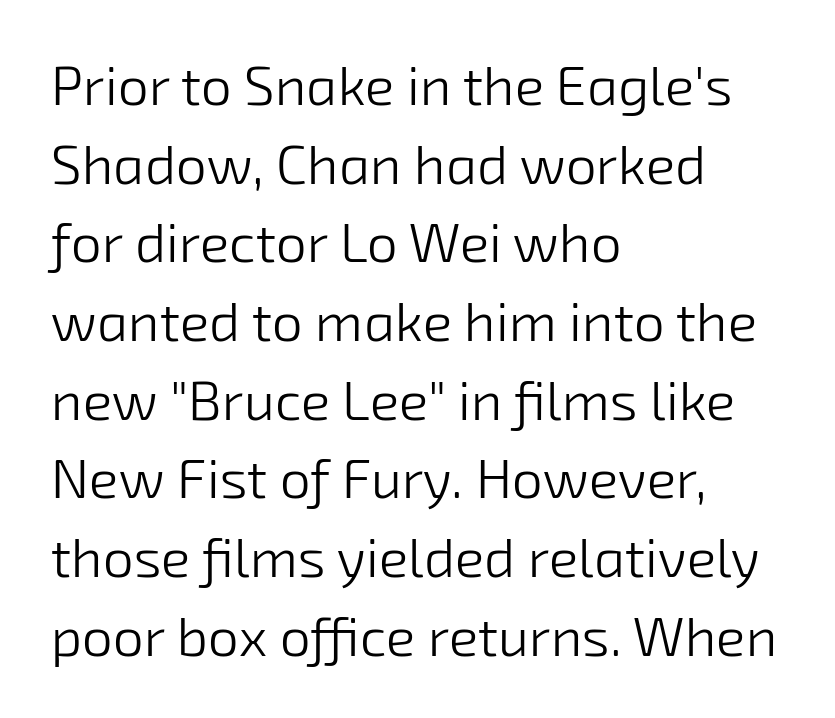
The image shows 55 px light sans-serif type; set left-aligned, normal line spacing (1.43x), normal letter spacing, not underlined; low stroke contrast and a medium x-height.
